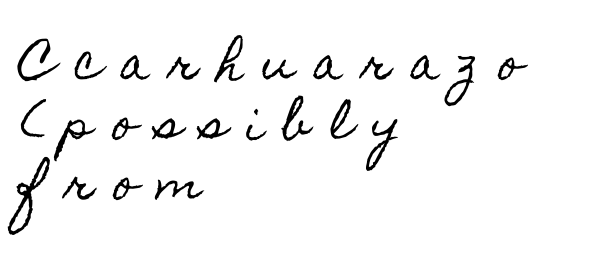
The zone under the glyphs is completely vacant. These lines sit exactly where default settings would place them. These lines are set flush left with a ragged right edge. The letterforms stand isolated, each surrounded by extra space. This sample has the flowing, uneven cadence of proportional lettering.
